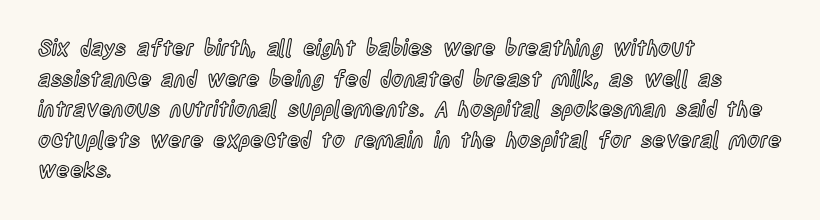
Honestly, the letter spacing is just normal — you wouldn't notice it. The words here are not underlined. Notice how the passage keeps a crisp vertical edge on the left only. Interline gaps are of average width in this sample.
